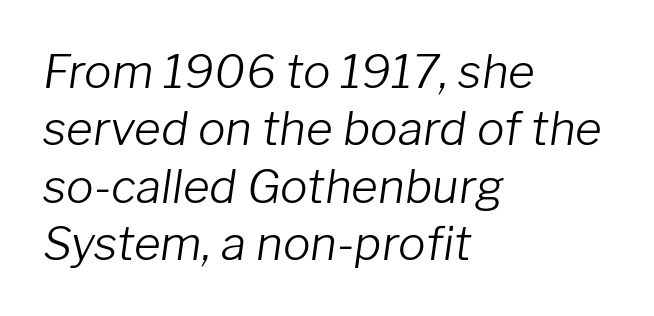
Evenly set lines give the paragraph a standard silhouette. Looks like regular typesetting: each glyph gets only the width it needs. The glyphs look as if they've been sheared to an angle. Observe the ordinary spacing: letters are neighbours, not strangers. The setting favours the left margin, as ordinary paragraphs usually do.
